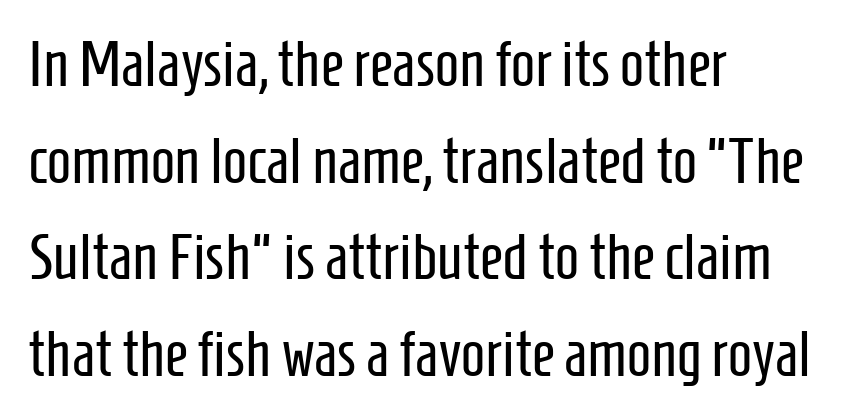
Q: Is the text bold? A: No.
Q: Is the text italic (slanted)? A: No, it is upright.
Q: Is the typeface a serif or a sans-serif typeface? A: Sans-serif.
Q: Is the text underlined? A: No.
Q: How is the paragraph aligned? A: Left-aligned.
Q: Is the spacing between letters normal or unusually wide? A: Normal.
Q: Is the spacing between lines tight, normal or loose? A: Normal.
Q: Width (condensed, normal, or wide)? A: Condensed.
Q: Stroke contrast? A: Low.
Q: x-height? A: Medium.
Q: Monospaced? A: No.
